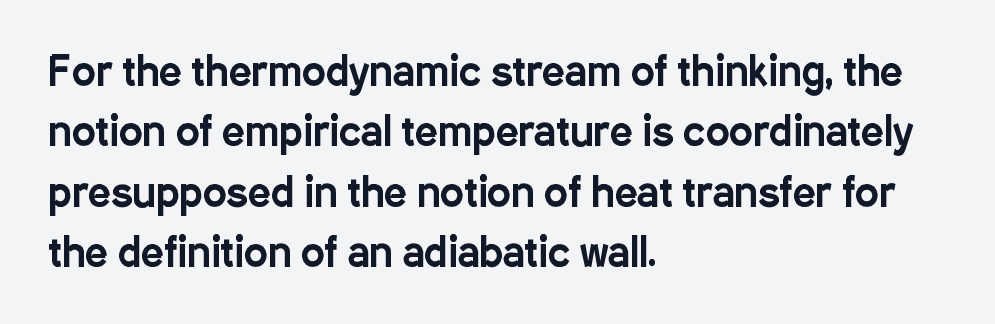
Q: Is the text italic (slanted)? A: No, it is upright.
Q: Is the typeface a serif or a sans-serif typeface? A: Sans-serif.
Q: Is the text underlined? A: No.
Q: How is the paragraph aligned? A: Left-aligned.
Q: Is the spacing between letters normal or unusually wide? A: Normal.
Q: Is the spacing between lines tight, normal or loose? A: Normal.
Q: Width (condensed, normal, or wide)? A: Condensed.
Q: Stroke contrast? A: Low.
Q: x-height? A: Medium.
Q: Monospaced? A: No.
